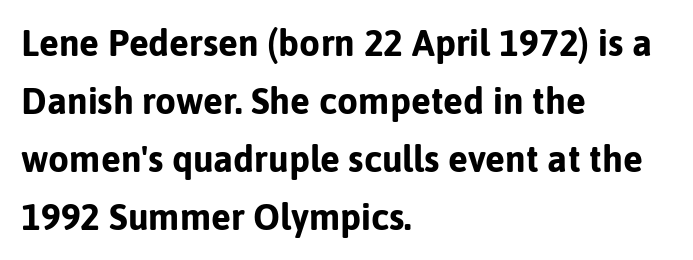
Q: Is the text bold? A: Yes.
Q: Is the text italic (slanted)? A: No, it is upright.
Q: Is the typeface a serif or a sans-serif typeface? A: Sans-serif.
Q: Is the text underlined? A: No.
Q: How is the paragraph aligned? A: Left-aligned.
Q: Is the spacing between letters normal or unusually wide? A: Normal.
Q: Is the spacing between lines tight, normal or loose? A: Normal.
Q: Width (condensed, normal, or wide)? A: Normal.
Q: Stroke contrast? A: Low.
Q: x-height? A: Medium.
Q: Monospaced? A: No.
